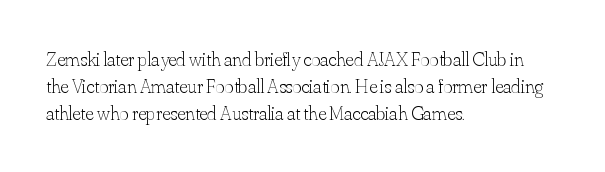
{"italic": "no", "bold": "no", "underline": "no", "align": "left", "line_spacing": "normal", "line_spacing_ratio": 1.34, "letter_spacing": "normal", "letter_spacing_em": 0.0, "glyph_px": 20}
